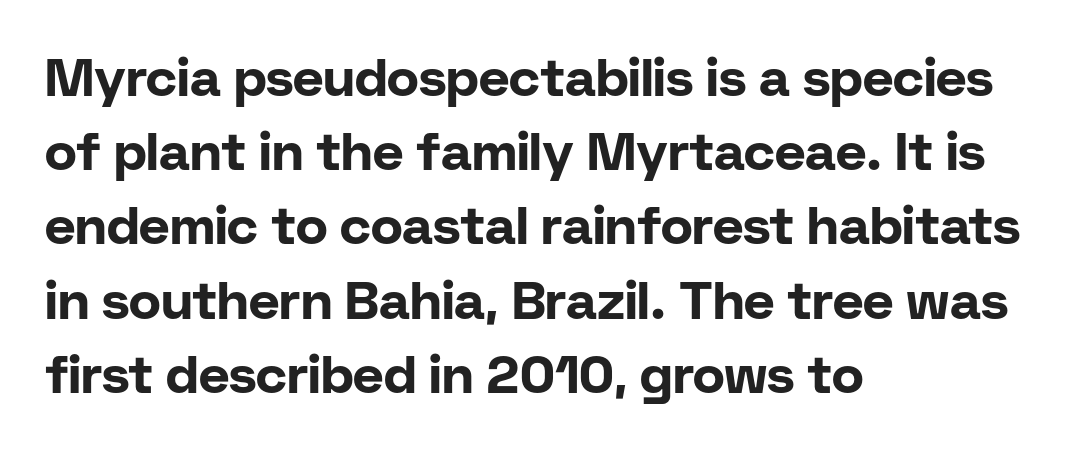
The face used here is rendered with its standard letterfit. Underline: absent. In terms of leading, this rendering sits right in the middle. The rag falls on the right side of this text block.
